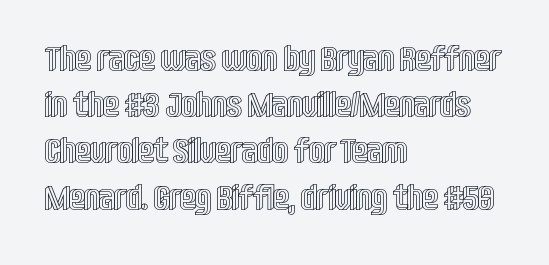
{"italic": "no", "width": "condensed", "x_height": "large", "monospaced": "no", "underline": "no", "align": "left", "line_spacing": "normal", "line_spacing_ratio": 1.32, "letter_spacing": "normal", "letter_spacing_em": 0.0, "glyph_px": 35}
